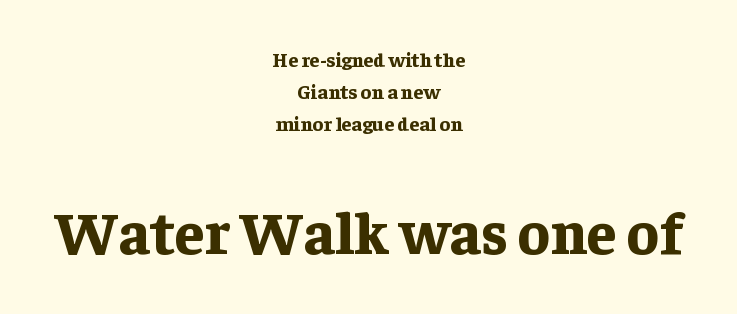
The image shows 60 px bold serif type, upright; set centered, normal line spacing (1.61x), normal letter spacing, not underlined; the second (bottom) block is 3.0x larger; low stroke contrast and a medium x-height.
